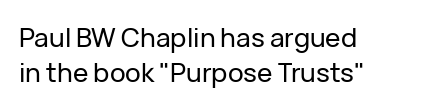
The image shows 26 px text type, upright; set left-aligned, normal line spacing (1.33x), normal letter spacing, not underlined.
